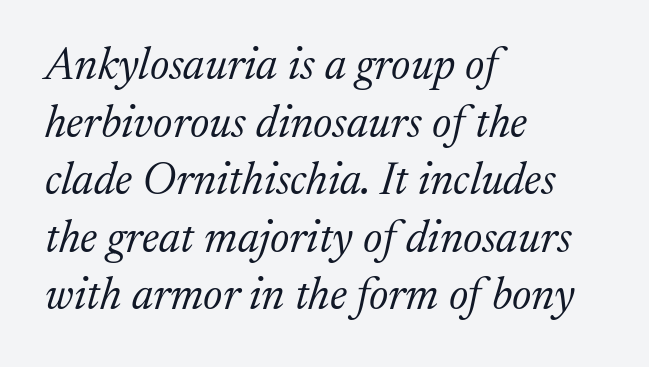
Unbolded letterforms with no extra heft. The passage shown is typeset with a serif family. The space beneath each line is pristine and unruled. How would I describe the line gaps? Plain and ordinary.
